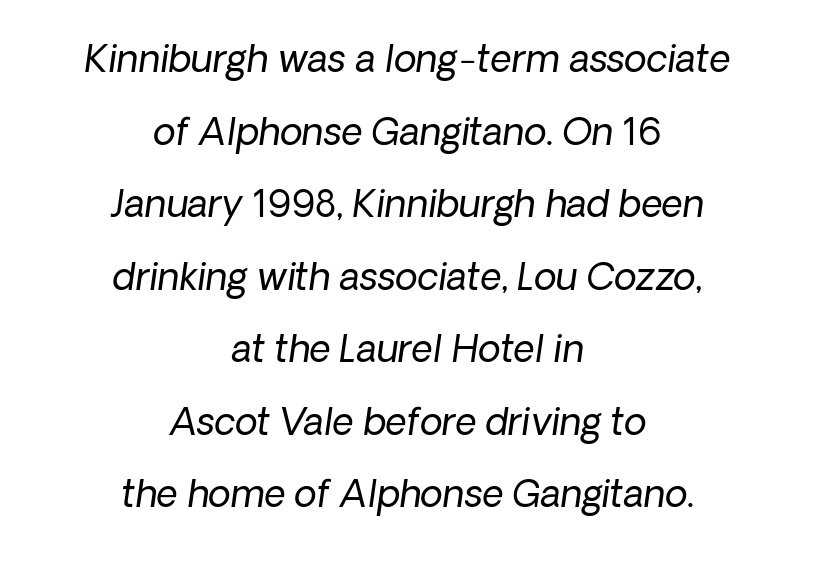
{"italic": "yes", "lean": "right", "slant_degrees": 8, "bold": "no", "weight": "regular", "width": "normal", "stroke_contrast": "low", "x_height": "medium", "monospaced": "no", "underline": "no", "align": "center", "line_spacing": "loose", "line_spacing_ratio": 1.96, "letter_spacing": "normal", "letter_spacing_em": 0.0, "glyph_px": 37}
